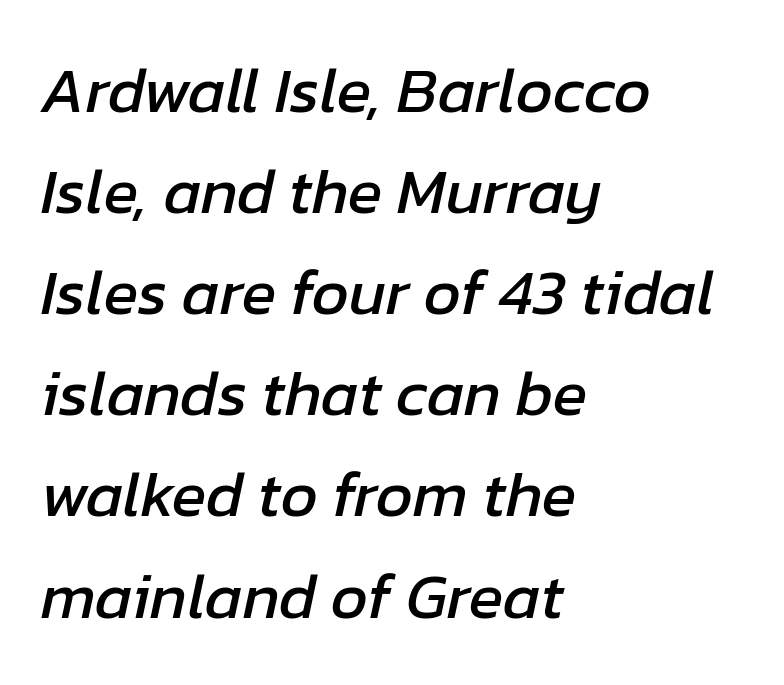
In terms of posture, this sample is oblique. One glance says typical: line gaps are just what's usual. Lines of text with bare space underneath. Here the designer chose a conventional face with non-uniform glyph widths.
